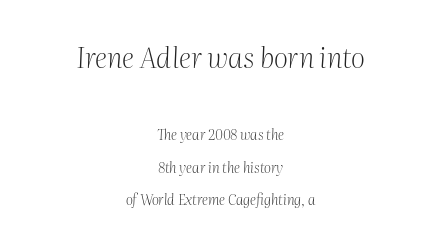
Q: Is the text bold? A: No.
Q: Is the text italic (slanted)? A: Yes, it leans right by about 2 degrees.
Q: Is the typeface a serif or a sans-serif typeface? A: Serif.
Q: Is the text underlined? A: No.
Q: How is the paragraph aligned? A: Centered.
Q: Is the spacing between letters normal or unusually wide? A: Normal.
Q: Is the spacing between lines tight, normal or loose? A: Loose.
Q: Which block of text is set in a larger size, the first (top) or the second (bottom)? A: The first (top) one.
Q: Width (condensed, normal, or wide)? A: Normal.
Q: Stroke contrast? A: Medium.
Q: x-height? A: Medium.
Q: Monospaced? A: No.
